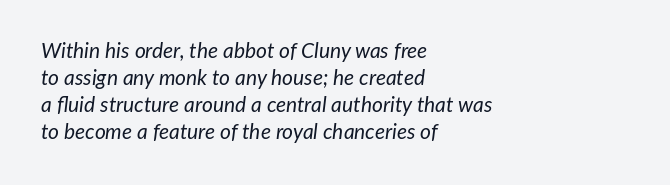
Q: Is the text bold? A: No.
Q: Is the text italic (slanted)? A: Yes, it leans right by about 7 degrees.
Q: Is the text underlined? A: No.
Q: How is the paragraph aligned? A: Left-aligned.
Q: Is the spacing between letters normal or unusually wide? A: Normal.
Q: Is the spacing between lines tight, normal or loose? A: Normal.
